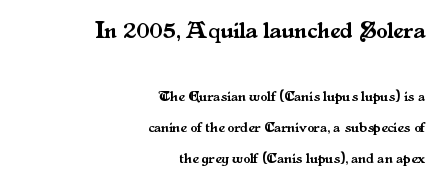
{"italic": "no", "underline": "no", "align": "right", "line_spacing": "loose", "line_spacing_ratio": 2.23, "letter_spacing": "normal", "letter_spacing_em": 0.0, "larger_block": "first", "size_ratio": 1.64, "glyph_px": 23}
